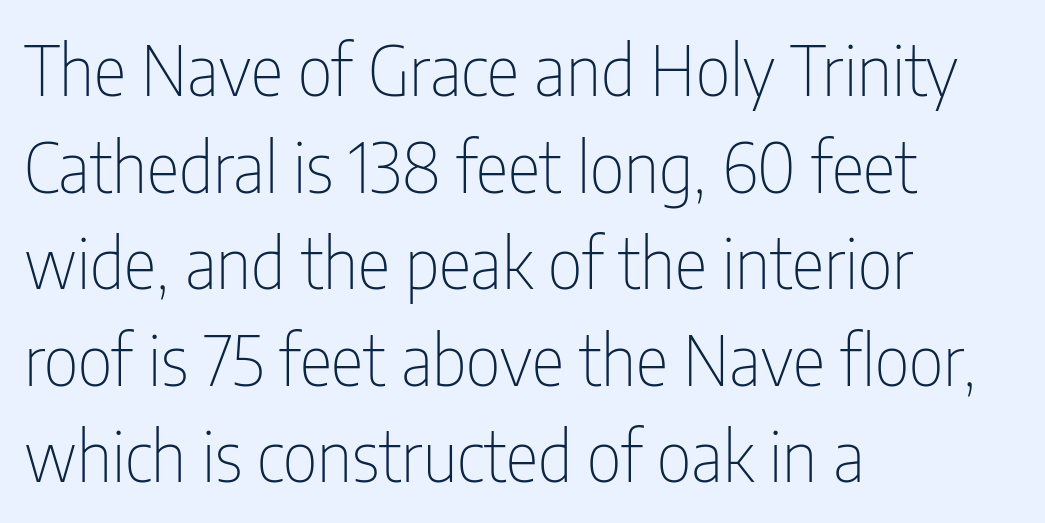
{"serif": "no", "italic": "no", "bold": "no", "weight": "thin", "width": "condensed", "stroke_contrast": "low", "x_height": "medium", "monospaced": "no", "underline": "no", "align": "left", "line_spacing": "normal", "line_spacing_ratio": 1.4, "letter_spacing": "normal", "letter_spacing_em": 0.0, "glyph_px": 69}
